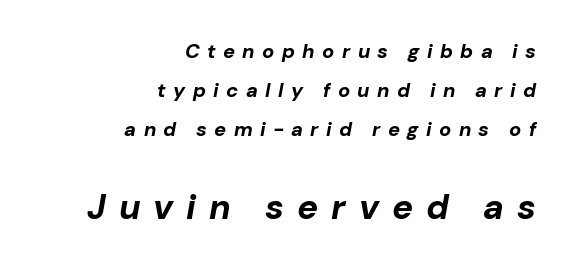
{"italic": "yes", "lean": "right", "slant_degrees": 10, "bold": "yes", "weight": "bold", "width": "normal", "stroke_contrast": "low", "x_height": "medium", "monospaced": "no", "underline": "no", "align": "right", "line_spacing": "loose", "line_spacing_ratio": 1.96, "letter_spacing": "wide", "letter_spacing_em": 0.37, "larger_block": "second", "size_ratio": 1.75, "glyph_px": 35}
